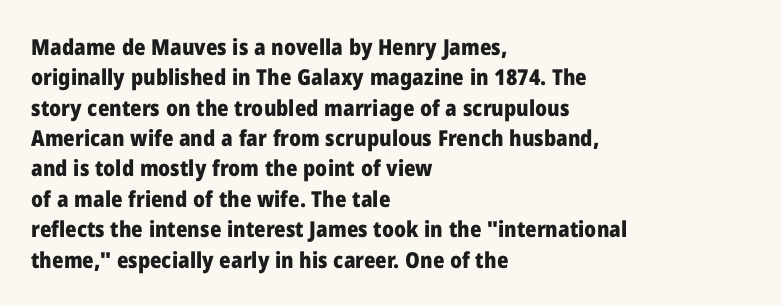
The image shows 22 px bold type, upright; set left-aligned, normal line spacing (1.38x), normal letter spacing, not underlined.
